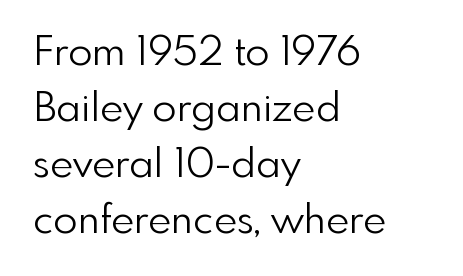
{"serif": "no", "italic": "no", "bold": "no", "weight": "light", "width": "normal", "x_height": "small", "monospaced": "no", "underline": "no", "align": "left", "line_spacing": "normal", "line_spacing_ratio": 1.4, "letter_spacing": "normal", "letter_spacing_em": 0.0, "glyph_px": 40}
